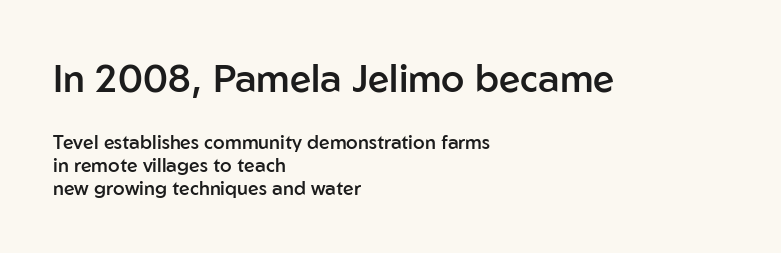
The image shows 38 px semibold sans-serif type, upright; set left-aligned, line spacing 1.2x, normal letter spacing, not underlined; the first (top) block is 2.0x larger; low stroke contrast and a medium x-height.
